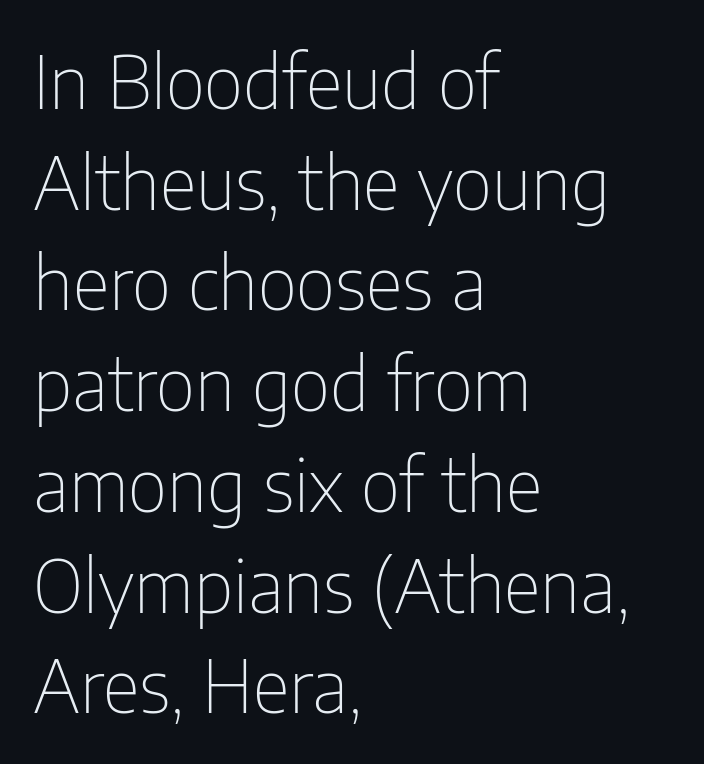
One-word summary of the alignment: left. Vertical strokes here are truly vertical. Note the varied advance widths — an 'i' is clearly narrower than an 'm'. These glyphs show unthickened strokes, regular width or finer. These lines are composed in type without serifs. The rendering uses a moderate line-height, typical for paragraphs.
